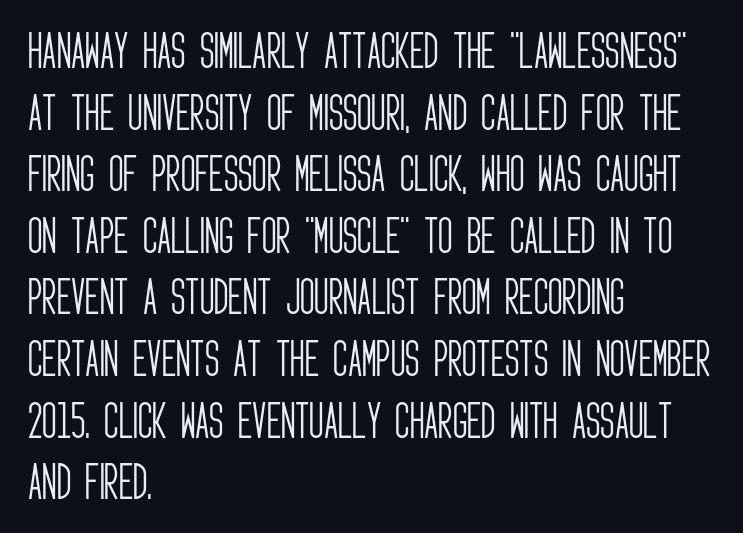
Q: Is the text bold? A: No.
Q: Is the text italic (slanted)? A: No, it is upright.
Q: Is the typeface a serif or a sans-serif typeface? A: Sans-serif.
Q: Is the text underlined? A: No.
Q: How is the paragraph aligned? A: Left-aligned.
Q: Is the spacing between letters normal or unusually wide? A: Normal.
Q: Is the spacing between lines tight, normal or loose? A: Normal.
Q: Width (condensed, normal, or wide)? A: Condensed.
Q: Stroke contrast? A: Low.
Q: x-height? A: Large.
Q: Monospaced? A: No.
